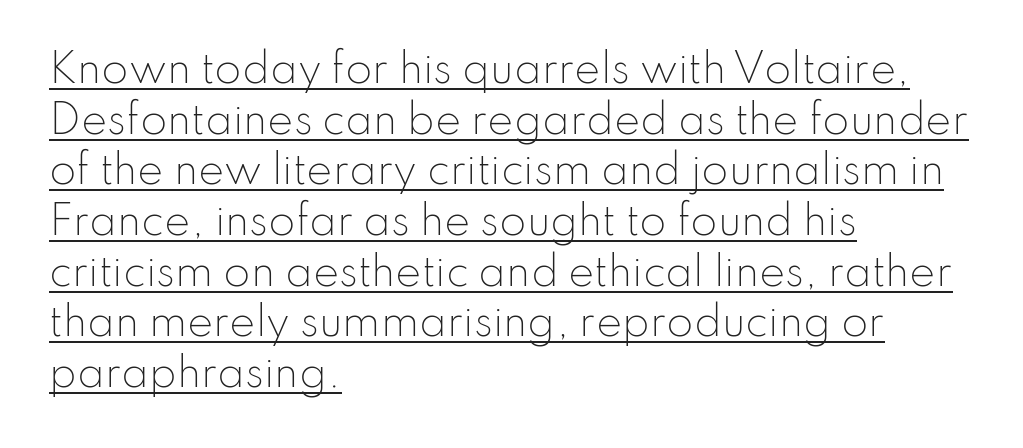
Posture: upright roman. Successive baselines arrive at the customary interval. You can tell from the bare stems that sans-serif type was used. Characters follow at the spacing the type designer built in. The words here are underlined. The letters look calm and open, with moderate or lighter stems.
